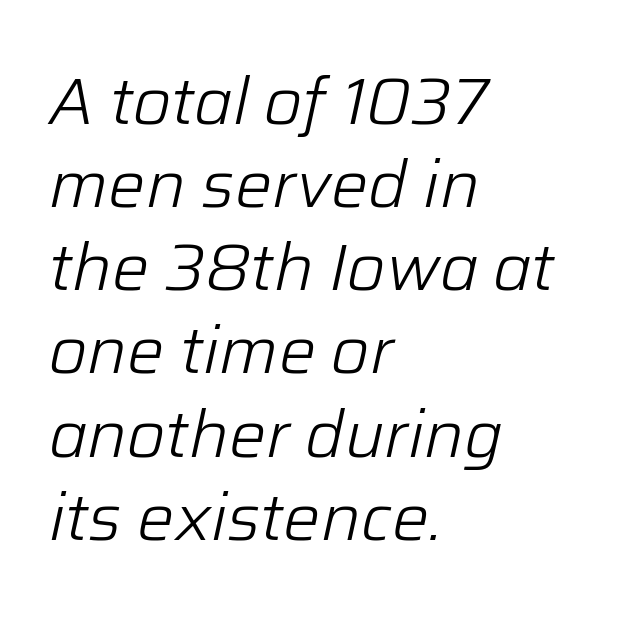
The vertical gap from one line to the next is medium. Caption: multi-line text, flush left, ragged right. Anything drawn beneath the words? Only blank space. A typesetter would call this proportional, since set widths differ per character. These glyphs show unthickened strokes, regular width or finer. Tall strokes in this sample are angled rather than plumb.
